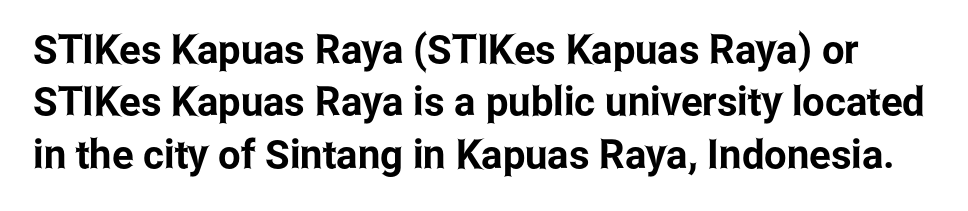
{"serif": "no", "italic": "no", "width": "condensed", "stroke_contrast": "low", "x_height": "medium", "monospaced": "no", "underline": "no", "line_spacing": "normal", "line_spacing_ratio": 1.31, "letter_spacing": "normal", "letter_spacing_em": 0.0, "glyph_px": 40}
